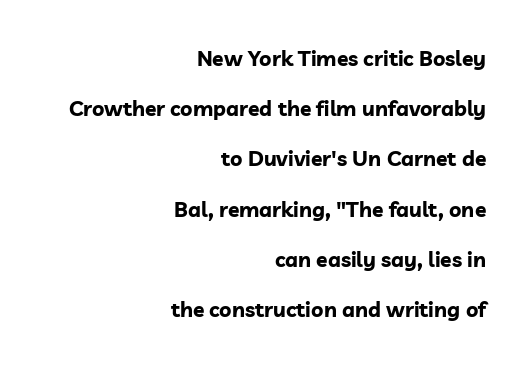
Q: Is the text bold? A: Yes.
Q: Is the text italic (slanted)? A: No, it is upright.
Q: Is the text underlined? A: No.
Q: How is the paragraph aligned? A: Right-aligned.
Q: Is the spacing between letters normal or unusually wide? A: Normal.
Q: Is the spacing between lines tight, normal or loose? A: Loose.
